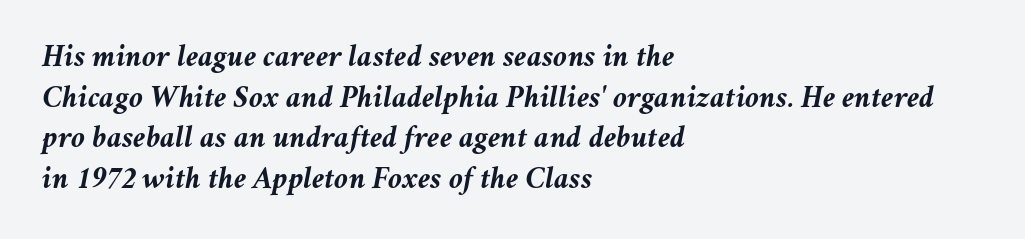
The image shows 32 px semibold type, italic (leaning right); set left-aligned, normal line spacing (1.27x), normal letter spacing, not underlined; medium stroke contrast and a medium x-height.
